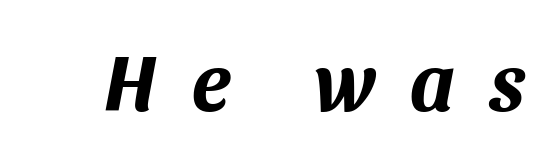
The image shows 80 px bold type, italic (leaning right); set unusually wide letter spacing (+0.44 em), not underlined; medium stroke contrast and a large x-height.
